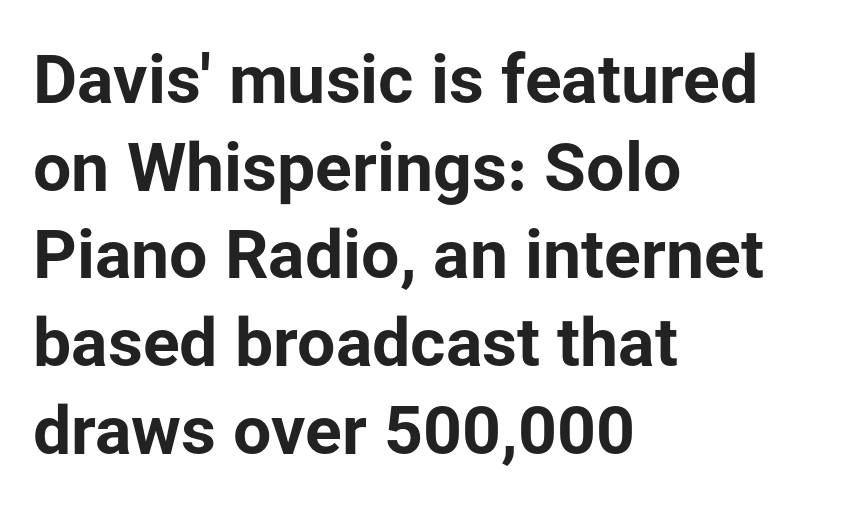
The image shows 68 px bold sans-serif type, upright; set left-aligned, normal line spacing (1.29x), normal letter spacing, not underlined; low stroke contrast and a medium x-height.
